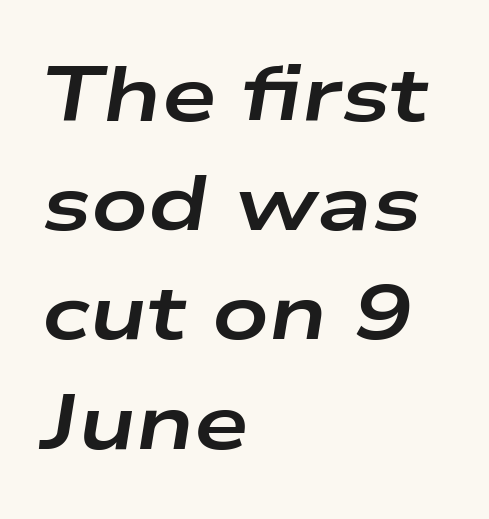
The image shows 78 px bold, wide type, italic (leaning right); set left-aligned, normal line spacing (1.4x), normal letter spacing, not underlined; low stroke contrast and a medium x-height.
